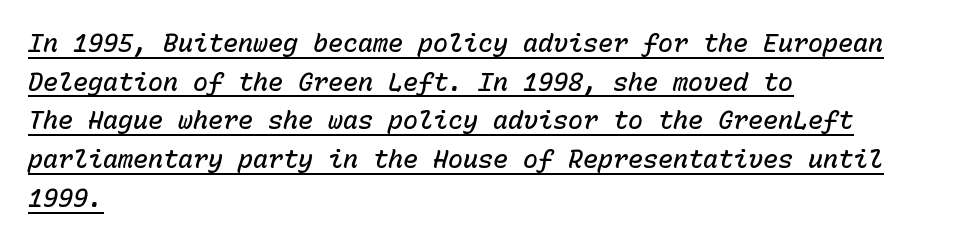
Q: Is the text bold? A: Semi-bold.
Q: Is the text italic (slanted)? A: Yes, it leans right by about 15 degrees.
Q: Is the text underlined? A: Yes.
Q: How is the paragraph aligned? A: Left-aligned.
Q: Is the spacing between letters normal or unusually wide? A: Normal.
Q: Is the spacing between lines tight, normal or loose? A: Normal.
